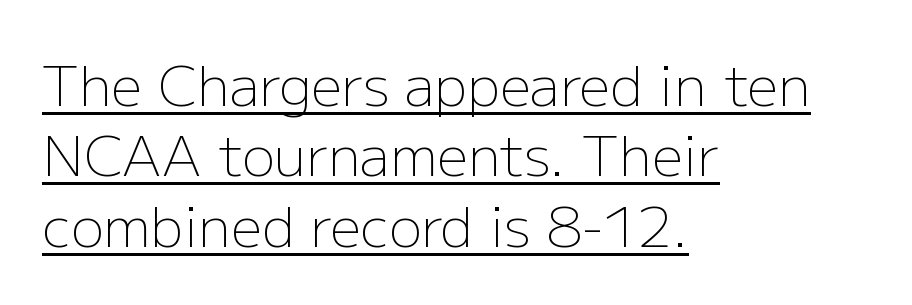
{"serif": "no", "italic": "no", "bold": "no", "weight": "light", "width": "normal", "stroke_contrast": "low", "x_height": "medium", "monospaced": "no", "underline": "yes", "align": "left", "line_spacing": "normal", "line_spacing_ratio": 1.28, "letter_spacing": "normal", "letter_spacing_em": 0.0, "glyph_px": 55}
